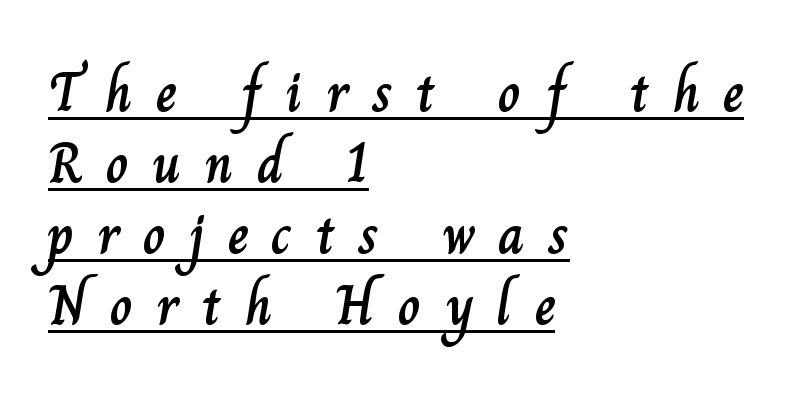
Q: Is the text italic (slanted)? A: Yes.
Q: Is the text underlined? A: Yes.
Q: How is the paragraph aligned? A: Left-aligned.
Q: Is the spacing between letters normal or unusually wide? A: Unusually wide.
Q: Is the spacing between lines tight, normal or loose? A: Normal.
Q: Width (condensed, normal, or wide)? A: Normal.
Q: Stroke contrast? A: Low.
Q: x-height? A: Small.
Q: Monospaced? A: No.
